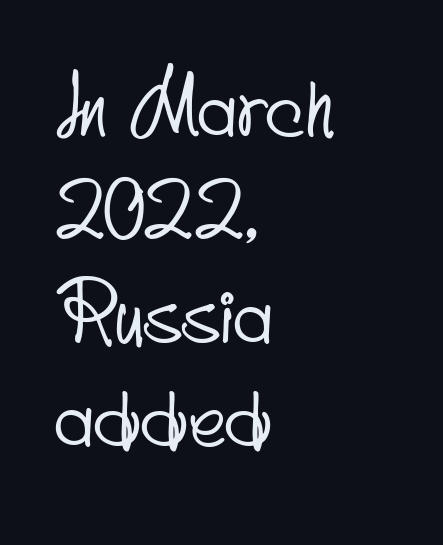
Q: Is the typeface a serif or a sans-serif typeface? A: Sans-serif.
Q: Is the text underlined? A: No.
Q: How is the paragraph aligned? A: Left-aligned.
Q: Is the spacing between letters normal or unusually wide? A: Normal.
Q: Is the spacing between lines tight, normal or loose? A: Normal.
Q: Width (condensed, normal, or wide)? A: Condensed.
Q: Stroke contrast? A: Low.
Q: x-height? A: Small.
Q: Monospaced? A: No.
